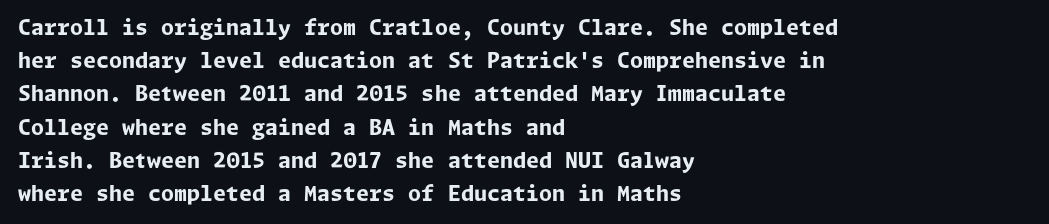
The image shows 21 px bold type, upright; set left-aligned, normal line spacing (1.58x), normal letter spacing, not underlined.
